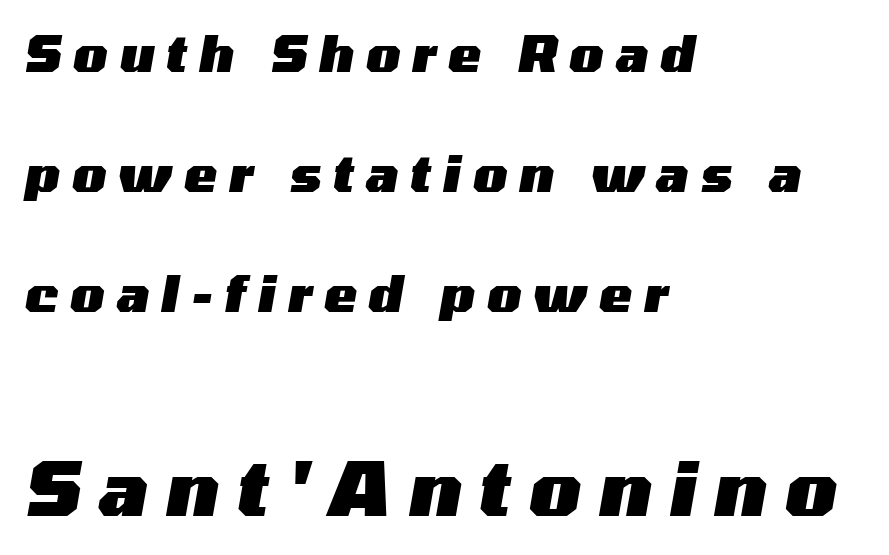
The image shows 74 px heavy, wide type, italic (leaning right); set left-aligned, loose line spacing (2.45x), unusually wide letter spacing (+0.25 em), not underlined; the second (bottom) block is 1.51x larger; medium stroke contrast and a medium x-height.
